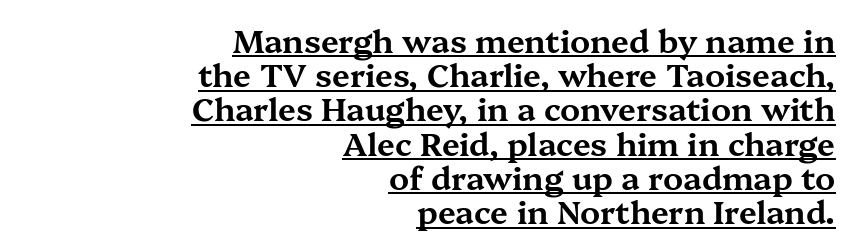
The image shows 32 px wide serif type, upright; set right-aligned, tight line spacing (1.07x), normal letter spacing, underlined; medium stroke contrast and a medium x-height.
